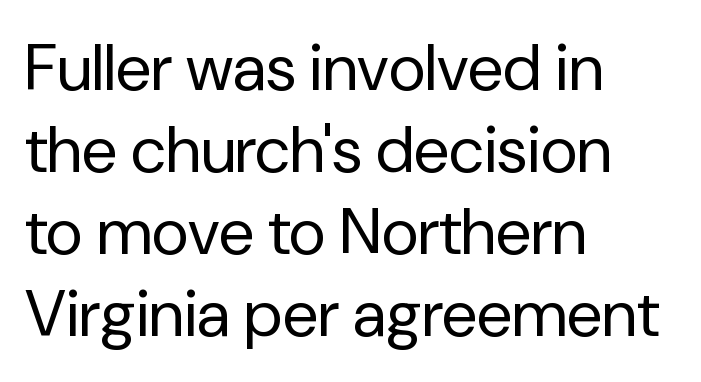
The image shows 65 px regular-weight sans-serif type, upright; set left-aligned, normal line spacing (1.26x), normal letter spacing, not underlined; low stroke contrast and a medium x-height.
